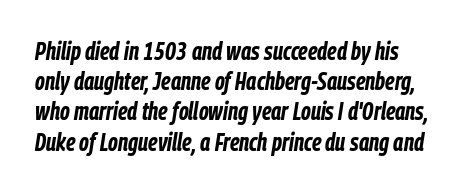
Decoration check: the copy has no underline. Does the lettering tilt? It does — this is italic. A typesetter would call this zero additional tracking. The glyphs have the mass of a bold cut.
